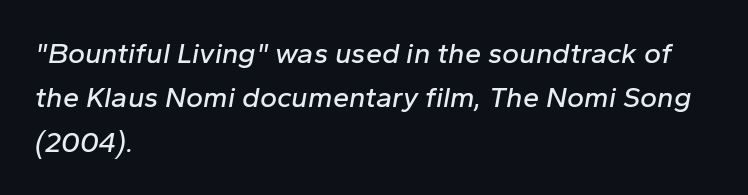
The image shows 29 px text type, italic (leaning right); set left-aligned, normal line spacing (1.53x), normal letter spacing, not underlined; low stroke contrast and a medium x-height.
